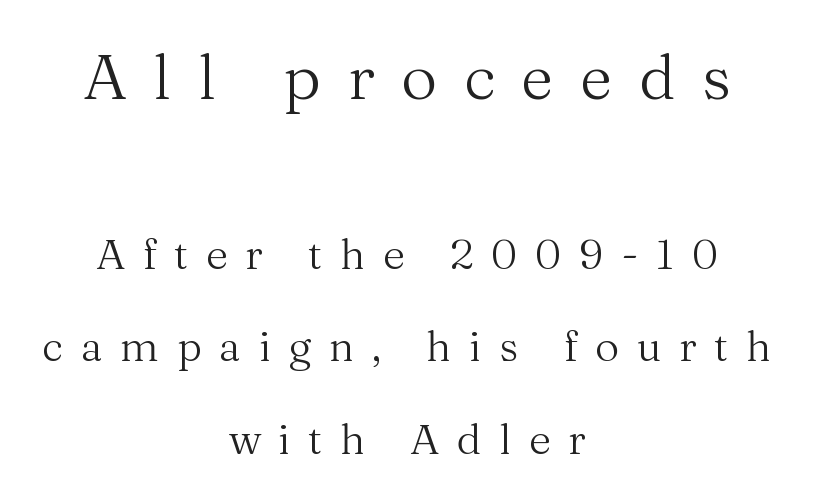
{"serif": "yes", "italic": "no", "bold": "no", "weight": "regular", "width": "normal", "stroke_contrast": "medium", "x_height": "medium", "monospaced": "no", "underline": "no", "align": "center", "line_spacing": "loose", "line_spacing_ratio": 2.21, "letter_spacing": "wide", "letter_spacing_em": 0.42, "larger_block": "first", "size_ratio": 1.5, "glyph_px": 63}
